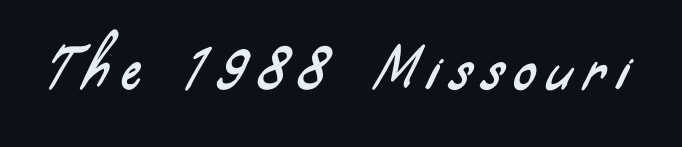
The image shows 54 px condensed sans-serif type; set unusually wide letter spacing (+0.22 em), not underlined; low stroke contrast and a small x-height.
